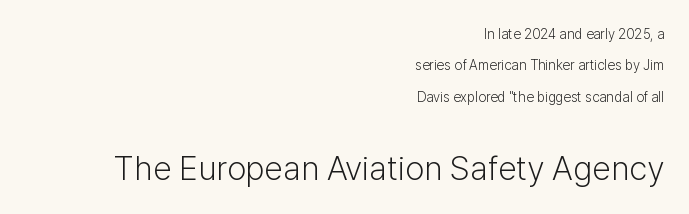
Q: Is the text bold? A: No.
Q: Is the text italic (slanted)? A: No, it is upright.
Q: Is the typeface a serif or a sans-serif typeface? A: Sans-serif.
Q: Is the text underlined? A: No.
Q: How is the paragraph aligned? A: Right-aligned.
Q: Is the spacing between letters normal or unusually wide? A: Normal.
Q: Is the spacing between lines tight, normal or loose? A: Loose.
Q: Which block of text is set in a larger size, the first (top) or the second (bottom)? A: The second (bottom) one.
Q: Width (condensed, normal, or wide)? A: Normal.
Q: Stroke contrast? A: Low.
Q: x-height? A: Medium.
Q: Monospaced? A: No.
